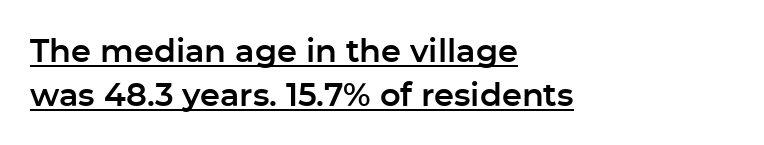
Q: Is the text italic (slanted)? A: No, it is upright.
Q: Is the typeface a serif or a sans-serif typeface? A: Sans-serif.
Q: Is the text underlined? A: Yes.
Q: How is the paragraph aligned? A: Left-aligned.
Q: Is the spacing between letters normal or unusually wide? A: Normal.
Q: Is the spacing between lines tight, normal or loose? A: Normal.
Q: Width (condensed, normal, or wide)? A: Normal.
Q: Stroke contrast? A: Low.
Q: x-height? A: Medium.
Q: Monospaced? A: No.
